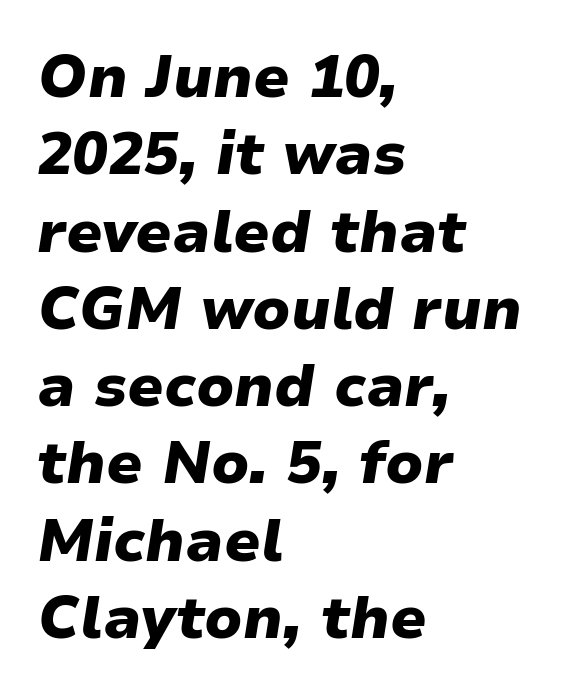
The passage shown has conventional tracking throughout. This sample has the flowing, uneven cadence of proportional lettering. The passage shown is not underscored anywhere. This sample is left-justified, so line endings fall wherever the words run out. Slant detected: the letters are inclined.
